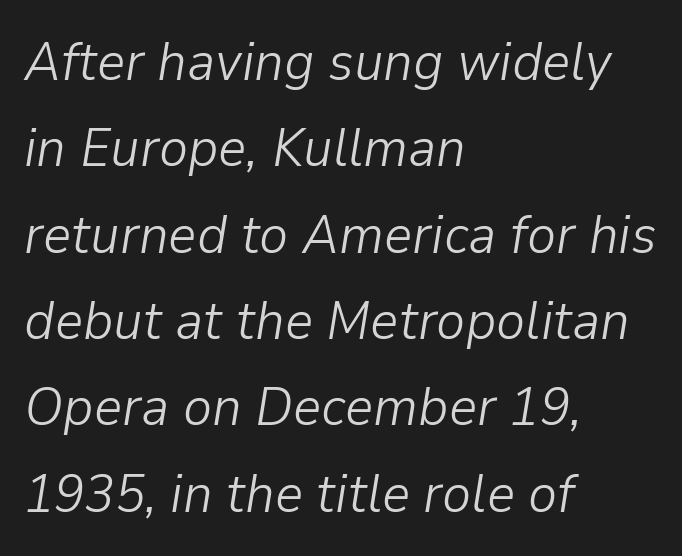
The image shows 55 px light type, italic (leaning right); set left-aligned, normal line spacing (1.57x), normal letter spacing, not underlined; low stroke contrast and a medium x-height.
